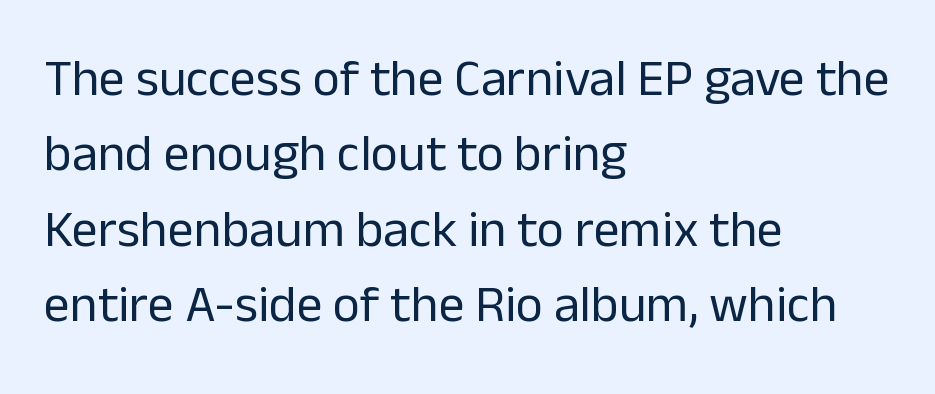
Q: Is the text bold? A: No.
Q: Is the text italic (slanted)? A: No, it is upright.
Q: Is the typeface a serif or a sans-serif typeface? A: Sans-serif.
Q: Is the text underlined? A: No.
Q: How is the paragraph aligned? A: Left-aligned.
Q: Is the spacing between letters normal or unusually wide? A: Normal.
Q: Is the spacing between lines tight, normal or loose? A: Normal.
Q: Width (condensed, normal, or wide)? A: Normal.
Q: Stroke contrast? A: Low.
Q: x-height? A: Medium.
Q: Monospaced? A: No.
